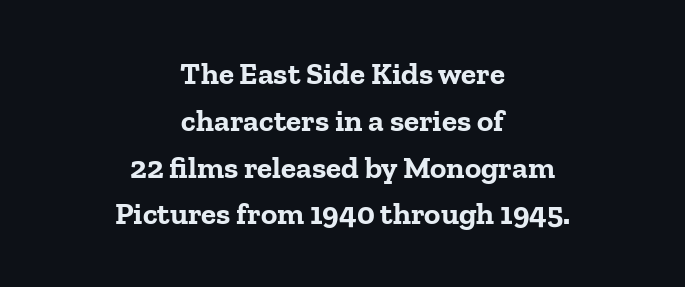
Q: Is the text bold? A: Yes.
Q: Is the text italic (slanted)? A: No, it is upright.
Q: Is the typeface a serif or a sans-serif typeface? A: Serif.
Q: Is the text underlined? A: No.
Q: How is the paragraph aligned? A: Centered.
Q: Is the spacing between letters normal or unusually wide? A: Normal.
Q: Is the spacing between lines tight, normal or loose? A: Normal.
Q: Width (condensed, normal, or wide)? A: Normal.
Q: Stroke contrast? A: Low.
Q: x-height? A: Medium.
Q: Monospaced? A: No.
